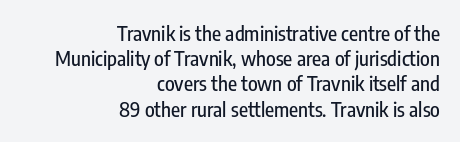
In terms of letterspacing, this is plain default setting. Posture: straight, roman, zero tilt. Horizontally, the lines are justified to the trailing edge only. Unmarked baselines from the first word to the last. Evenly set lines give the paragraph a standard silhouette.
